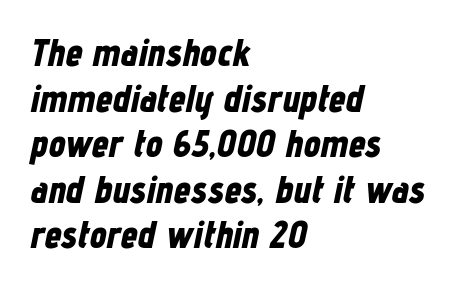
The image shows 38 px bold, condensed type, italic (leaning right); set left-aligned, line spacing 1.2x, normal letter spacing, not underlined; low stroke contrast and a medium x-height.
